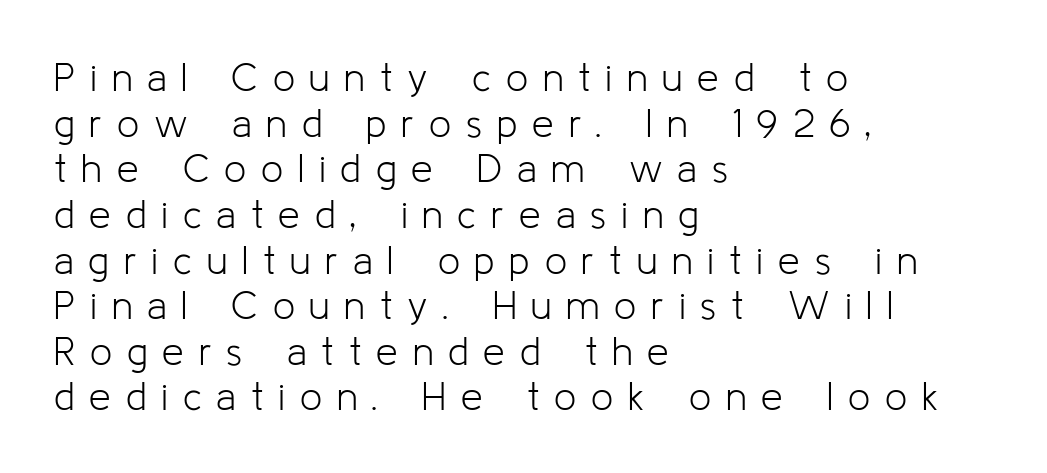
Q: Is the text bold? A: No.
Q: Is the text italic (slanted)? A: No, it is upright.
Q: Is the typeface a serif or a sans-serif typeface? A: Sans-serif.
Q: Is the text underlined? A: No.
Q: How is the paragraph aligned? A: Left-aligned.
Q: Is the spacing between letters normal or unusually wide? A: Unusually wide.
Q: Width (condensed, normal, or wide)? A: Normal.
Q: Stroke contrast? A: Low.
Q: x-height? A: Medium.
Q: Monospaced? A: No.
